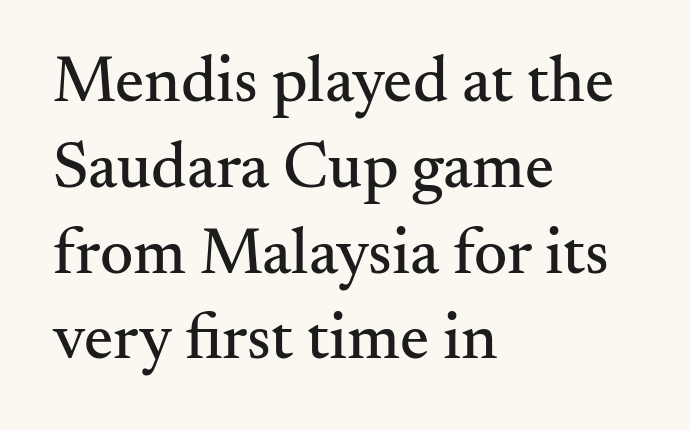
Q: Is the text italic (slanted)? A: No, it is upright.
Q: Is the typeface a serif or a sans-serif typeface? A: Serif.
Q: Is the text underlined? A: No.
Q: How is the paragraph aligned? A: Left-aligned.
Q: Is the spacing between letters normal or unusually wide? A: Normal.
Q: Is the spacing between lines tight, normal or loose? A: Normal.
Q: Width (condensed, normal, or wide)? A: Normal.
Q: Stroke contrast? A: Medium.
Q: x-height? A: Small.
Q: Monospaced? A: No.
